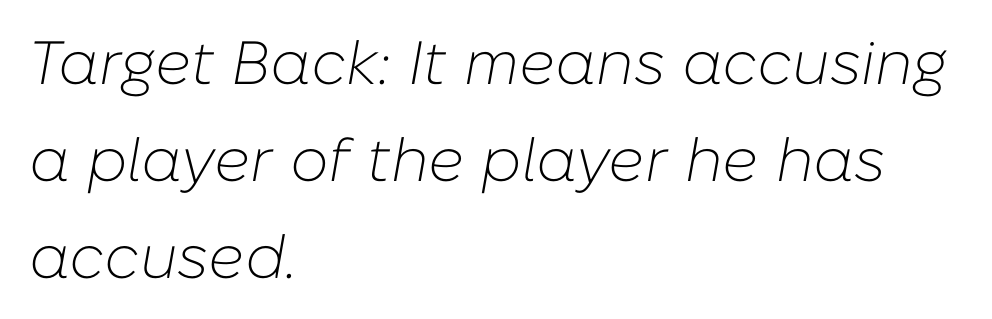
{"italic": "yes", "lean": "right", "slant_degrees": 10, "bold": "no", "weight": "light", "width": "normal", "stroke_contrast": "low", "x_height": "medium", "monospaced": "no", "underline": "no", "align": "left", "line_spacing": "normal", "line_spacing_ratio": 1.59, "letter_spacing": "normal", "letter_spacing_em": 0.0, "glyph_px": 61}
